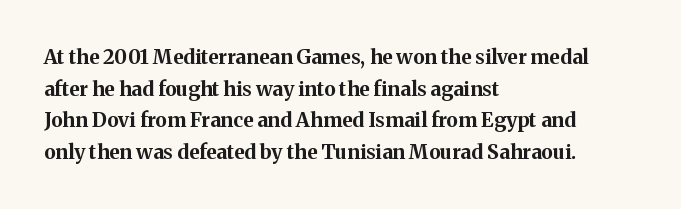
The image shows 20 px bold type, upright; set left-aligned, normal line spacing (1.58x), normal letter spacing, not underlined.
